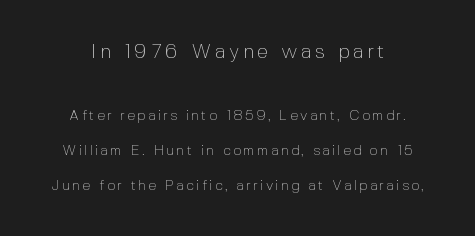
The image shows 20 px text type, upright; set loose line spacing (2.49x), not underlined; the first (top) block is 1.43x larger.
